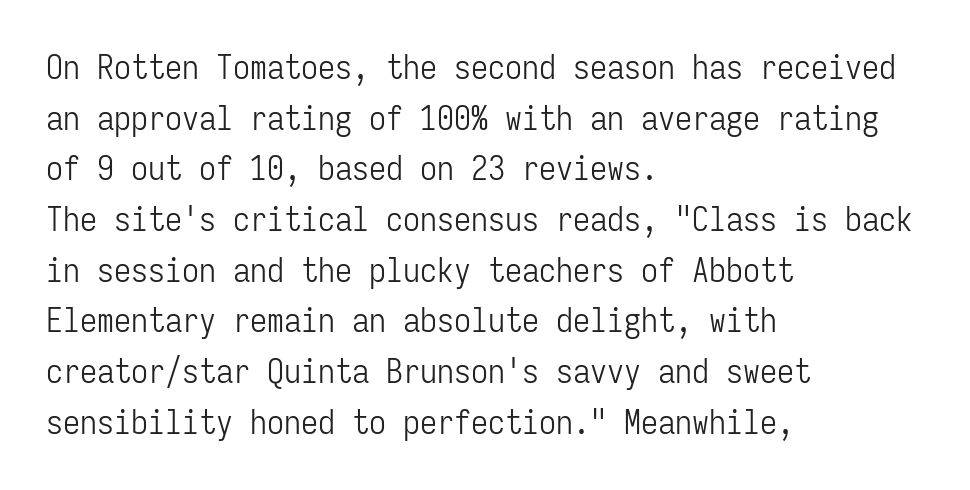
The image shows 34 px light, condensed sans-serif type, upright, monospaced; set left-aligned, normal line spacing (1.49x), normal letter spacing, not underlined; low stroke contrast and a medium x-height.
